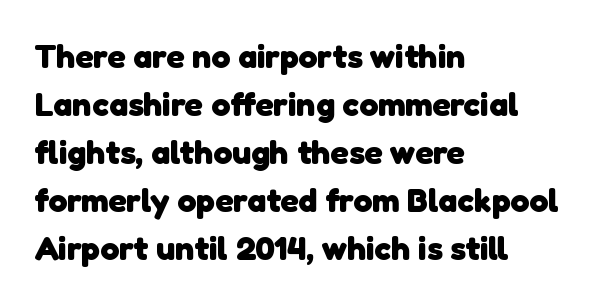
The image shows 34 px heavy sans-serif type; set left-aligned, normal line spacing (1.41x), normal letter spacing, not underlined; low stroke contrast and a medium x-height.
